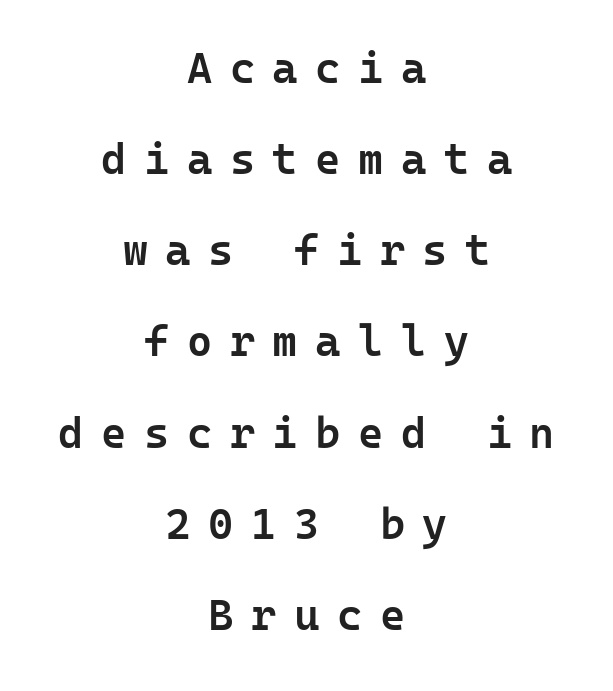
The text block is weighted toward neither margin, spreading evenly from the middle. Do the letters lean? They stand straight. Stems and bowls a touch heavier than normal — semibold. Look at the bottom of the vertical strokes: they stop flat, with no serifs. Fixed-width glyphs throughout — classic coding-font behaviour.
